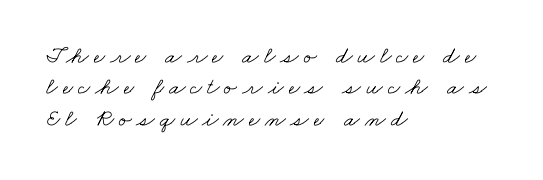
Notice how the passage keeps a crisp vertical edge on the left only. Stem width sits at or under what a default text font uses. How are the letters spaced? Widely, with obvious added tracking. In terms of leading, this rendering sits right in the middle.
